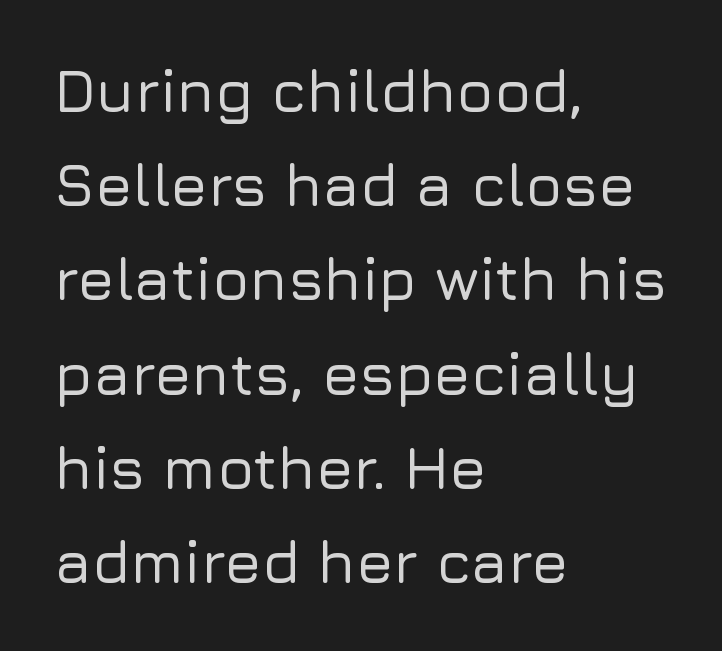
{"serif": "no", "italic": "no", "width": "normal", "stroke_contrast": "low", "x_height": "medium", "monospaced": "no", "underline": "no", "align": "left", "line_spacing": "normal", "line_spacing_ratio": 1.57, "letter_spacing": "normal", "letter_spacing_em": 0.0, "glyph_px": 60}
